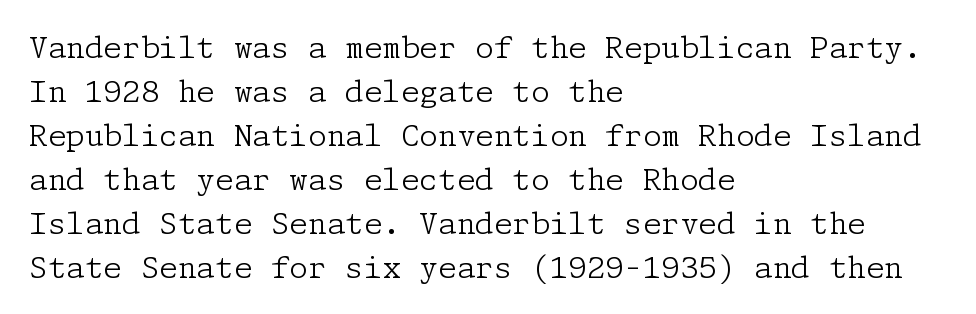
The line texture is even and compact thanks to regular tracking. In terms of posture, this sample is upright. Each line starts at the same left margin while the right side varies. If you measured baseline to baseline, you'd find a middling distance. The weight would be labelled regular, book, light, or lighter still. In terms of letterform style, serifs are clearly present.
